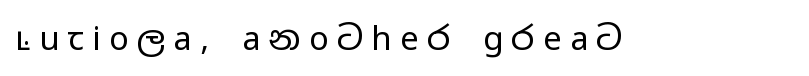
Q: Is the text bold? A: No.
Q: Is the text italic (slanted)? A: No, it is upright.
Q: Is the typeface a serif or a sans-serif typeface? A: Sans-serif.
Q: Is the text underlined? A: No.
Q: Is the spacing between letters normal or unusually wide? A: Unusually wide.
Q: Width (condensed, normal, or wide)? A: Wide.
Q: Stroke contrast? A: Low.
Q: x-height? A: Medium.
Q: Monospaced? A: No.
